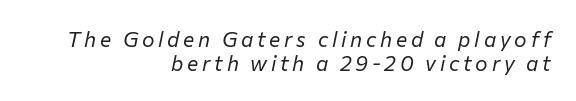
Q: Is the text bold? A: No.
Q: Is the text italic (slanted)? A: Yes, it leans right by about 12 degrees.
Q: Is the text underlined? A: No.
Q: How is the paragraph aligned? A: Right-aligned.
Q: Is the spacing between lines tight, normal or loose? A: Tight.
